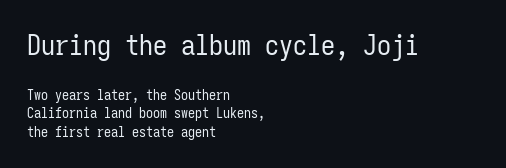
The image shows 28 px regular-weight, condensed sans-serif type, upright, monospaced; set left-aligned, normal line spacing (1.31x), normal letter spacing, not underlined; the first (top) block is 2.0x larger; low stroke contrast and a medium x-height.
